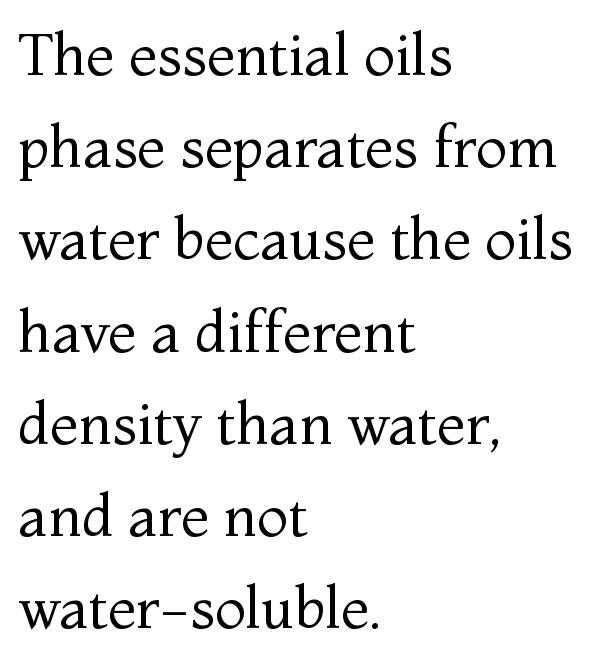
{"serif": "yes", "italic": "no", "bold": "no", "weight": "regular", "width": "normal", "stroke_contrast": "medium", "x_height": "medium", "monospaced": "no", "underline": "no", "align": "left", "line_spacing": "normal", "line_spacing_ratio": 1.59, "letter_spacing": "normal", "letter_spacing_em": 0.0, "glyph_px": 58}
